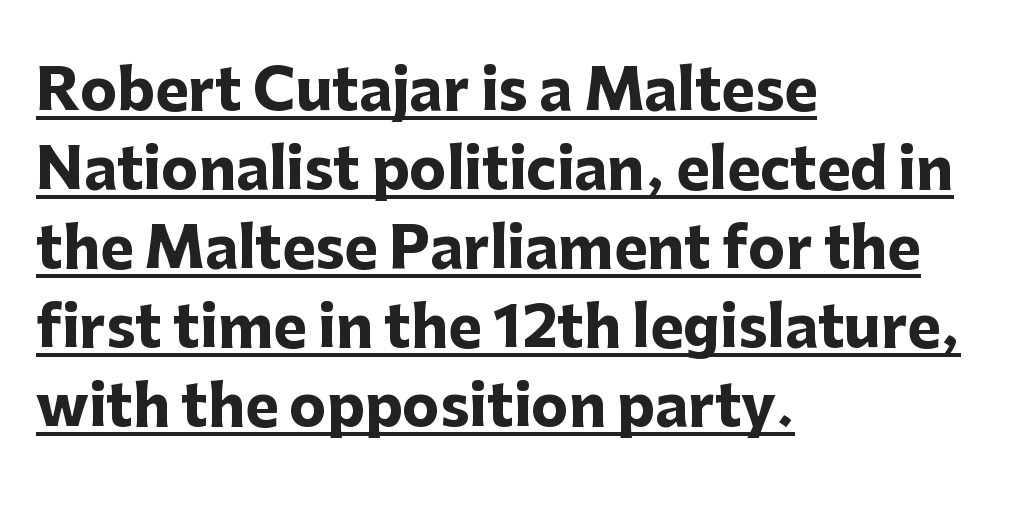
The image shows 56 px heavy sans-serif type, upright; set left-aligned, normal line spacing (1.41x), normal letter spacing, underlined; low stroke contrast and a medium x-height.
